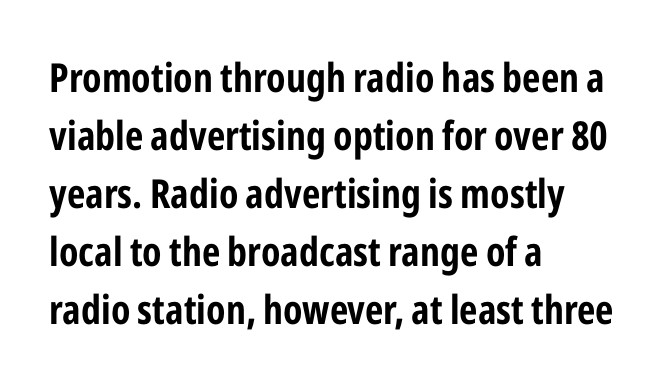
Q: Is the text bold? A: Yes.
Q: Is the text italic (slanted)? A: No, it is upright.
Q: Is the typeface a serif or a sans-serif typeface? A: Sans-serif.
Q: Is the text underlined? A: No.
Q: How is the paragraph aligned? A: Left-aligned.
Q: Is the spacing between letters normal or unusually wide? A: Normal.
Q: Is the spacing between lines tight, normal or loose? A: Normal.
Q: Width (condensed, normal, or wide)? A: Condensed.
Q: Stroke contrast? A: Low.
Q: x-height? A: Medium.
Q: Monospaced? A: No.
